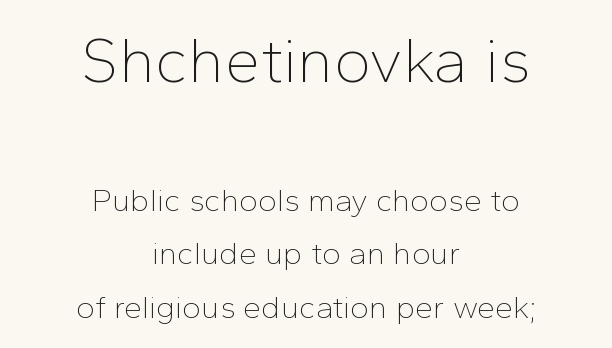
Q: Is the text bold? A: No.
Q: Is the text italic (slanted)? A: No, it is upright.
Q: Is the typeface a serif or a sans-serif typeface? A: Sans-serif.
Q: Is the text underlined? A: No.
Q: How is the paragraph aligned? A: Centered.
Q: Is the spacing between letters normal or unusually wide? A: Normal.
Q: Is the spacing between lines tight, normal or loose? A: Normal.
Q: Which block of text is set in a larger size, the first (top) or the second (bottom)? A: The first (top) one.
Q: Width (condensed, normal, or wide)? A: Normal.
Q: Stroke contrast? A: Low.
Q: x-height? A: Medium.
Q: Monospaced? A: No.
